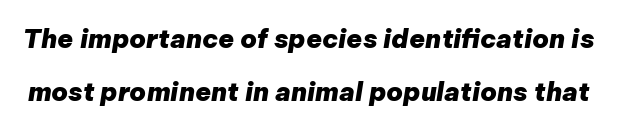
{"italic": "yes", "lean": "right", "slant_degrees": 9, "bold": "yes", "underline": "no", "line_spacing": "loose", "line_spacing_ratio": 2.03, "letter_spacing": "normal", "letter_spacing_em": 0.0, "glyph_px": 26}
